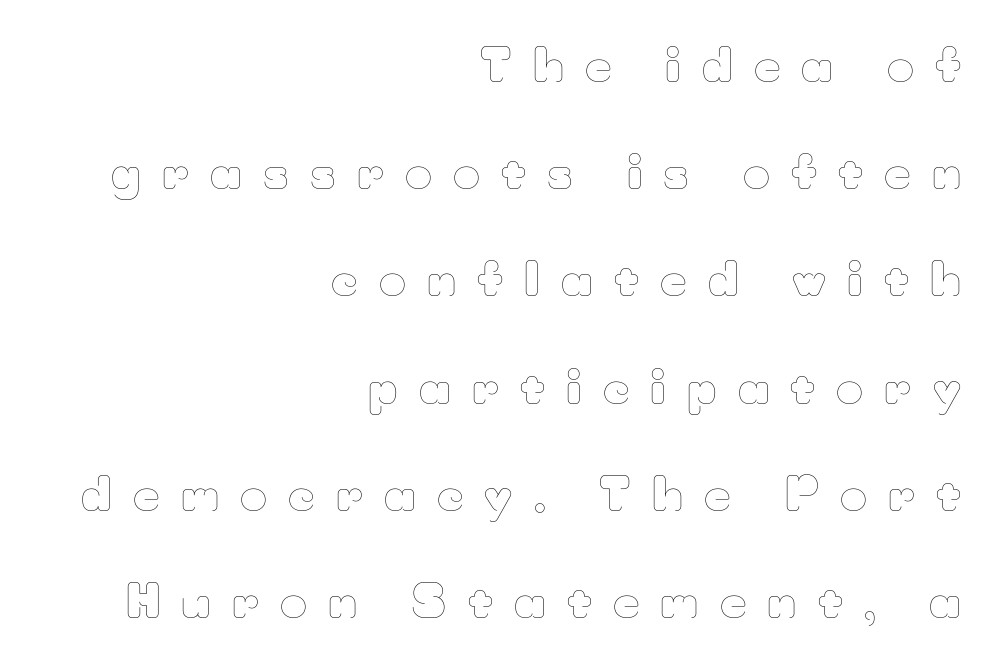
This is the regular roman posture of the typeface. Horizontal bands of white between lines are thick stripes. Each letter keeps its own natural width here, so spacing adapts to shape. Stroke thickness stays within the range of a standard reading face or lighter.
